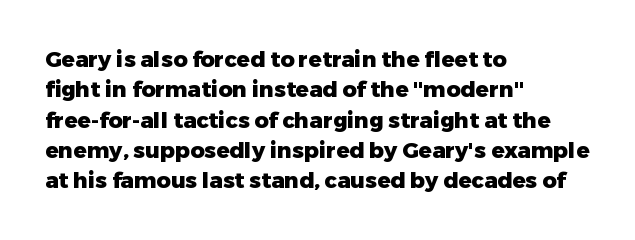
The image shows 22 px bold type, upright; set left-aligned, normal line spacing (1.38x), normal letter spacing, not underlined.
